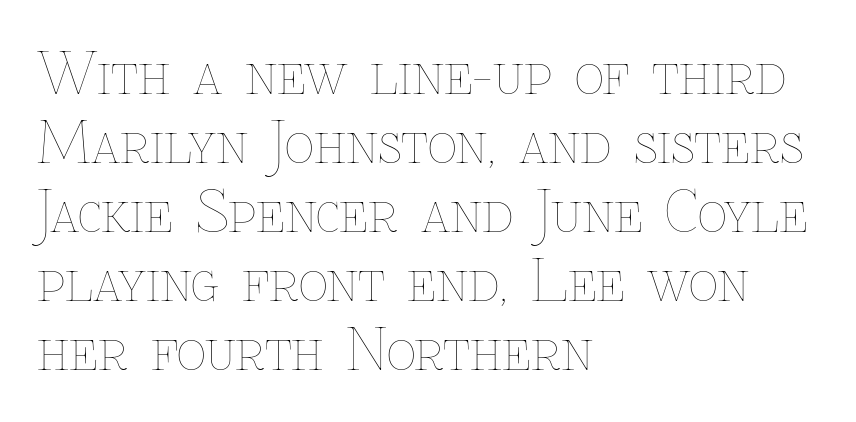
{"italic": "no", "bold": "no", "weight": "thin", "width": "normal", "stroke_contrast": "low", "x_height": "medium", "monospaced": "no", "underline": "no", "align": "left", "line_spacing_ratio": 1.21, "letter_spacing": "normal", "letter_spacing_em": 0.0, "glyph_px": 57}
